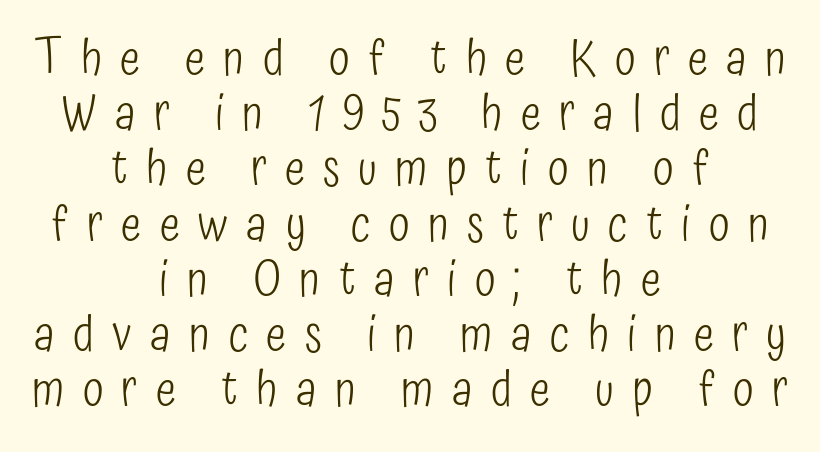
The typesetting does not lean heavy: it is not bold. These lines are centered, leaving both edges ragged. Does the lettering tilt? It doesn't — this is upright. Display-style spreading of the glyphs; the letterfit is very open. The leading is snug, giving the passage a crowded texture.
